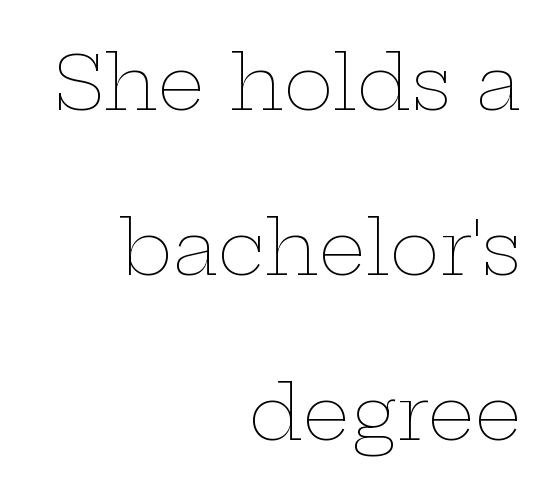
Is this a heavy cut? Hardly; it is regular or lighter. The text block is weighted toward the right margin, trailing off unevenly leftward. Words float on clear page, feet unadorned. The rendering uses natural spacing where letterforms have individual widths. Caption: standard tracking, unaltered. How would I describe the line gaps? Wide and relaxed.
